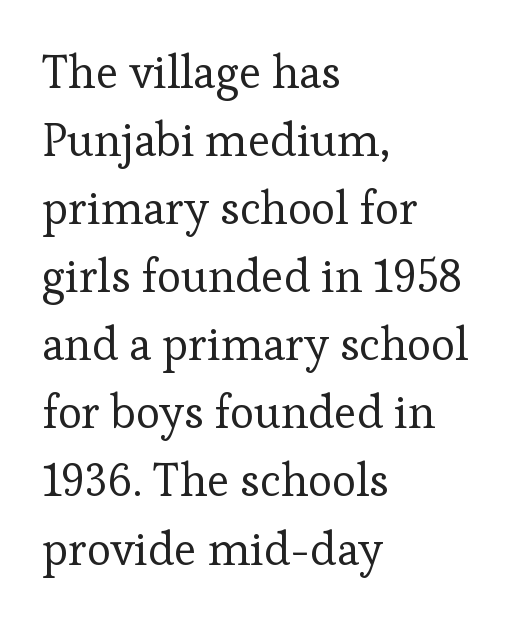
{"serif": "yes", "italic": "no", "bold": "no", "weight": "regular", "width": "normal", "stroke_contrast": "low", "x_height": "medium", "monospaced": "no", "underline": "no", "align": "left", "line_spacing": "normal", "line_spacing_ratio": 1.48, "letter_spacing": "normal", "letter_spacing_em": 0.0, "glyph_px": 46}
